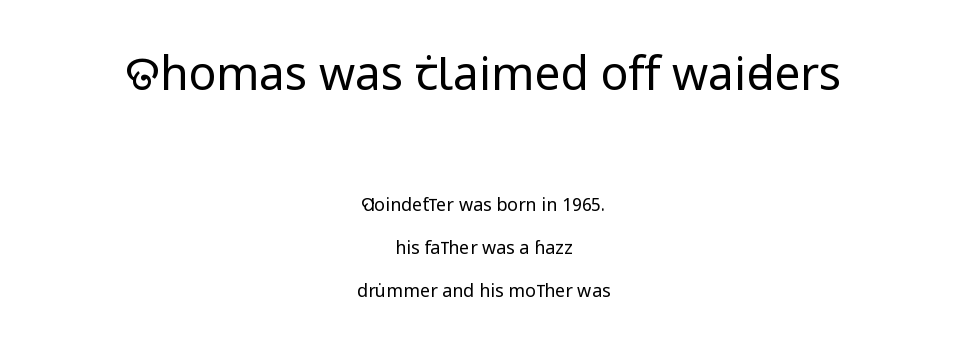
Q: Is the text bold? A: No.
Q: Is the text italic (slanted)? A: No, it is upright.
Q: Is the typeface a serif or a sans-serif typeface? A: Sans-serif.
Q: Is the text underlined? A: No.
Q: How is the paragraph aligned? A: Centered.
Q: Is the spacing between letters normal or unusually wide? A: Normal.
Q: Is the spacing between lines tight, normal or loose? A: Loose.
Q: Which block of text is set in a larger size, the first (top) or the second (bottom)? A: The first (top) one.
Q: Width (condensed, normal, or wide)? A: Condensed.
Q: Stroke contrast? A: Low.
Q: x-height? A: Large.
Q: Monospaced? A: No.
